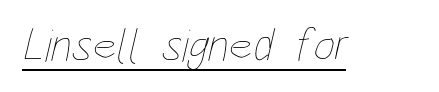
Q: Is the text bold? A: No.
Q: Is the text underlined? A: Yes.
Q: Is the spacing between letters normal or unusually wide? A: Normal.
Q: Width (condensed, normal, or wide)? A: Condensed.
Q: Stroke contrast? A: Low.
Q: x-height? A: Large.
Q: Monospaced? A: No.
